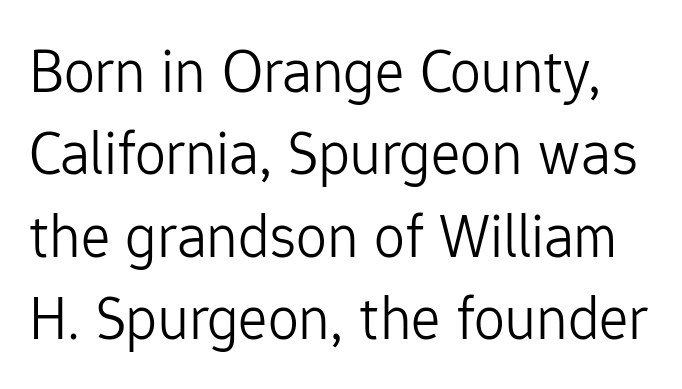
The image shows 62 px light sans-serif type, upright; set normal line spacing (1.33x), normal letter spacing, not underlined; low stroke contrast and a medium x-height.
